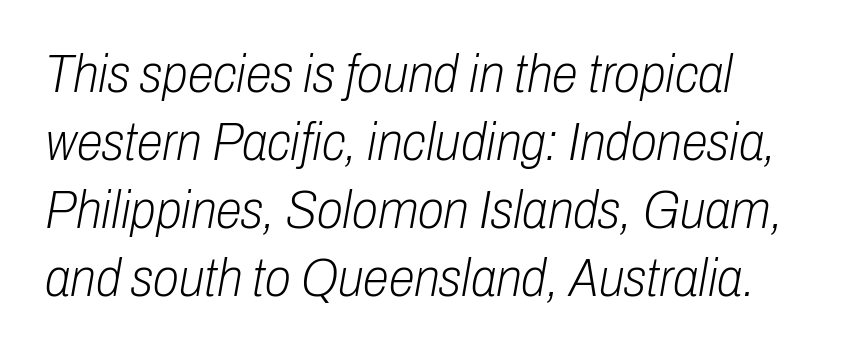
Clear beneath every line of the passage. Caption: face not bold, strokes unweighted. Tracking value appears to be zero — textbook default spacing. These lines are set flush left with a ragged right edge.
